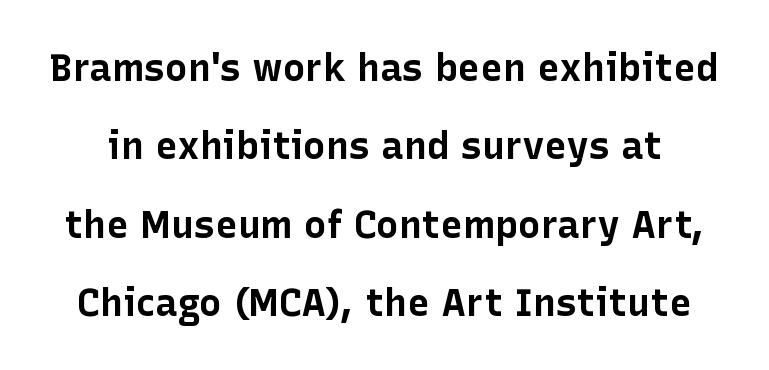
The image shows 38 px bold sans-serif type, upright; set loose line spacing (2.06x), normal letter spacing, not underlined; low stroke contrast and a medium x-height.
